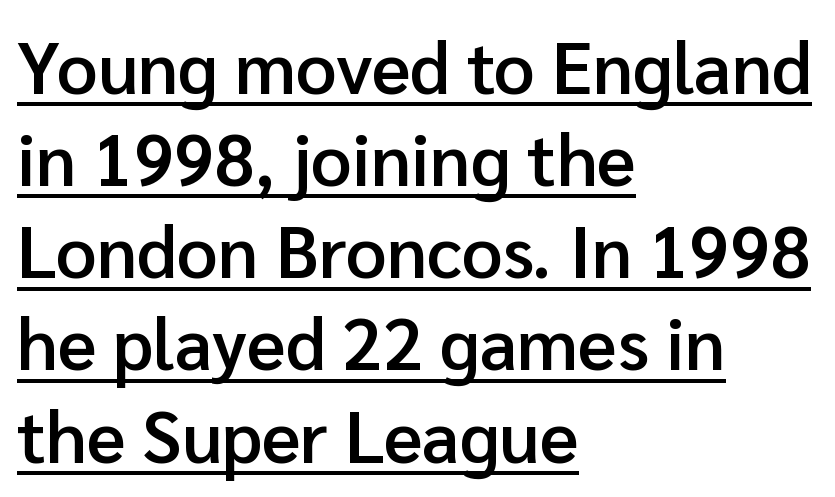
Q: Is the text bold? A: Semi-bold.
Q: Is the text italic (slanted)? A: No, it is upright.
Q: Is the typeface a serif or a sans-serif typeface? A: Sans-serif.
Q: Is the text underlined? A: Yes.
Q: How is the paragraph aligned? A: Left-aligned.
Q: Is the spacing between letters normal or unusually wide? A: Normal.
Q: Is the spacing between lines tight, normal or loose? A: Normal.
Q: Width (condensed, normal, or wide)? A: Normal.
Q: Stroke contrast? A: Low.
Q: x-height? A: Medium.
Q: Monospaced? A: No.
